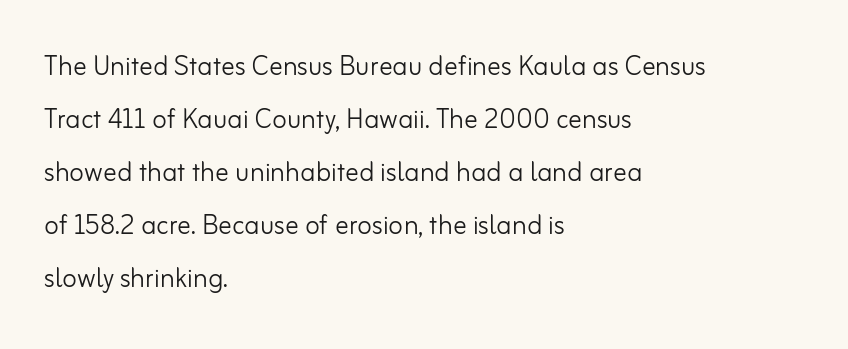
Descenders are the only things crossing below the line. A light-to-regular cut is what we see here. Do the characters align in a grid? No, the font is proportional. The specimen reads as upright at a glance.
